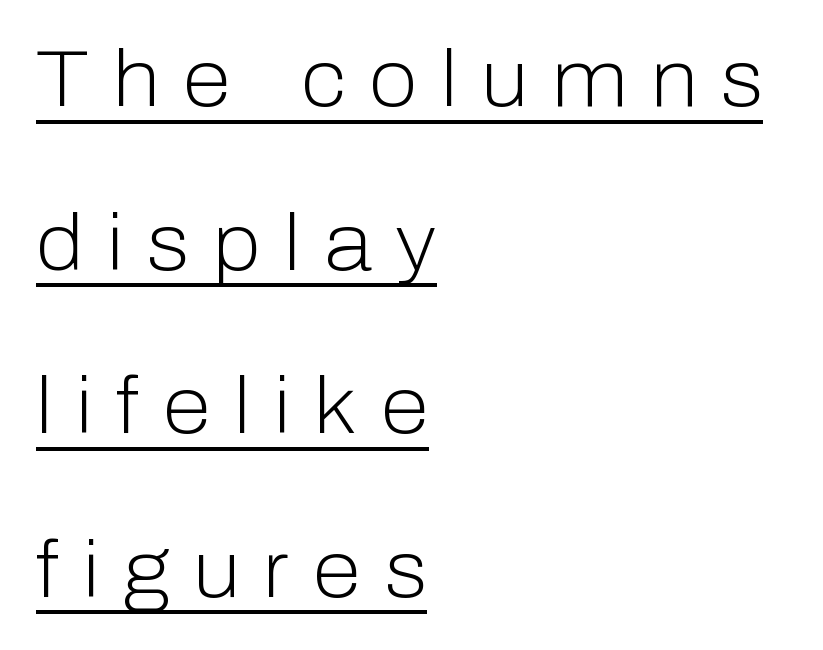
Q: Is the text bold? A: No.
Q: Is the text italic (slanted)? A: No, it is upright.
Q: Is the typeface a serif or a sans-serif typeface? A: Sans-serif.
Q: Is the text underlined? A: Yes.
Q: How is the paragraph aligned? A: Left-aligned.
Q: Is the spacing between letters normal or unusually wide? A: Unusually wide.
Q: Is the spacing between lines tight, normal or loose? A: Loose.
Q: Width (condensed, normal, or wide)? A: Normal.
Q: Stroke contrast? A: Low.
Q: x-height? A: Medium.
Q: Monospaced? A: No.
